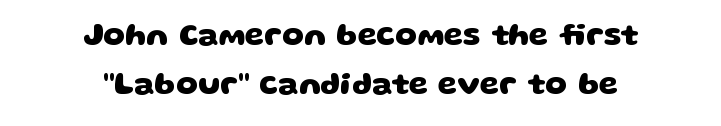
Q: Is the text bold? A: Yes.
Q: Is the typeface a serif or a sans-serif typeface? A: Sans-serif.
Q: Is the text underlined? A: No.
Q: How is the paragraph aligned? A: Centered.
Q: Is the spacing between letters normal or unusually wide? A: Normal.
Q: Is the spacing between lines tight, normal or loose? A: Normal.
Q: Width (condensed, normal, or wide)? A: Wide.
Q: Stroke contrast? A: Low.
Q: x-height? A: Large.
Q: Monospaced? A: No.
